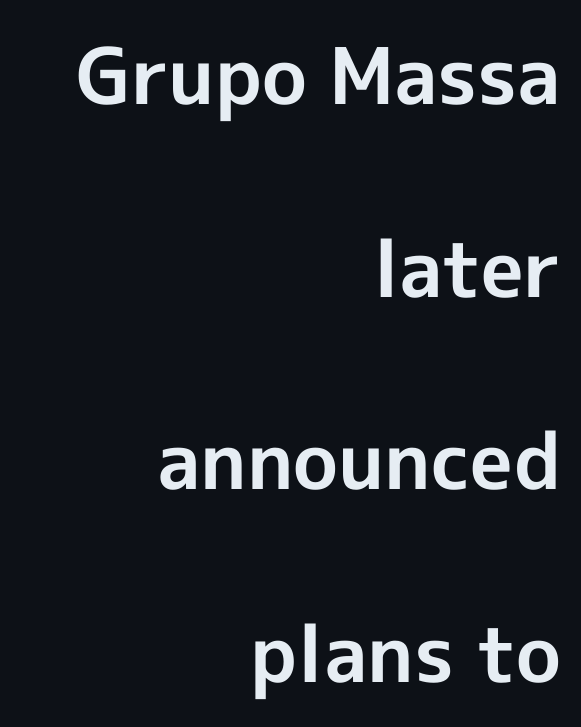
Q: Is the text bold? A: Yes.
Q: Is the text italic (slanted)? A: No, it is upright.
Q: Is the typeface a serif or a sans-serif typeface? A: Sans-serif.
Q: Is the text underlined? A: No.
Q: How is the paragraph aligned? A: Right-aligned.
Q: Is the spacing between letters normal or unusually wide? A: Normal.
Q: Is the spacing between lines tight, normal or loose? A: Loose.
Q: Width (condensed, normal, or wide)? A: Normal.
Q: x-height? A: Medium.
Q: Monospaced? A: No.
